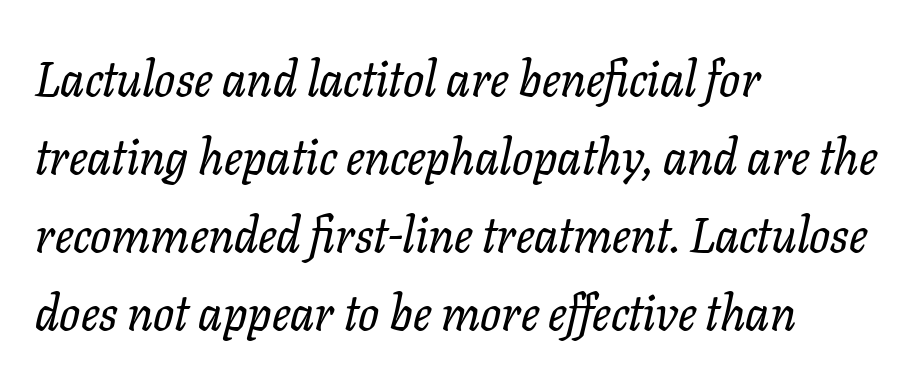
The image shows 49 px serif type, italic (leaning right); set left-aligned, normal line spacing (1.59x), normal letter spacing, not underlined; low stroke contrast and a medium x-height.
